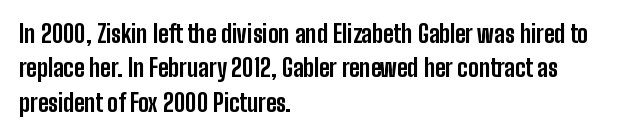
The passage shown is emphatically bold. The space directly below the letters is spotless. Italic? Not at all — the glyphs are vertical. The block of text has a typical density, with ordinary space between rows.
